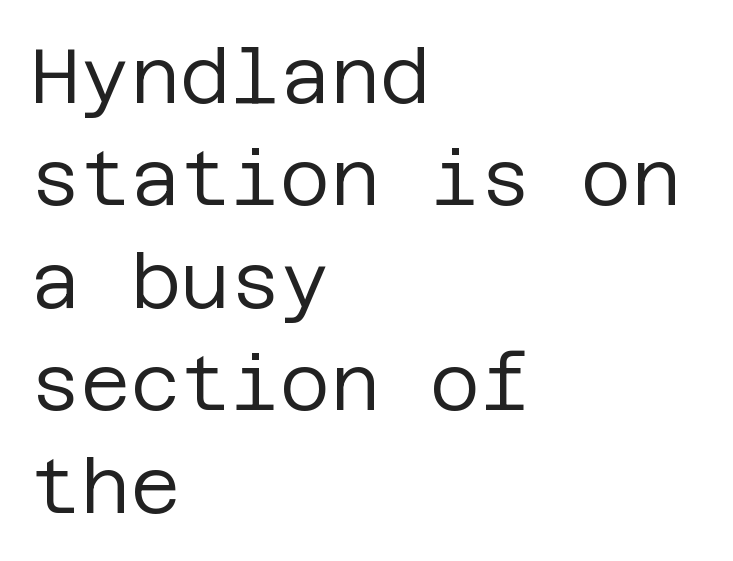
Q: Is the text bold? A: No.
Q: Is the text italic (slanted)? A: No, it is upright.
Q: Is the typeface a serif or a sans-serif typeface? A: Sans-serif.
Q: Is the text underlined? A: No.
Q: How is the paragraph aligned? A: Left-aligned.
Q: Is the spacing between letters normal or unusually wide? A: Normal.
Q: Is the spacing between lines tight, normal or loose? A: Normal.
Q: Width (condensed, normal, or wide)? A: Normal.
Q: Stroke contrast? A: Low.
Q: x-height? A: Large.
